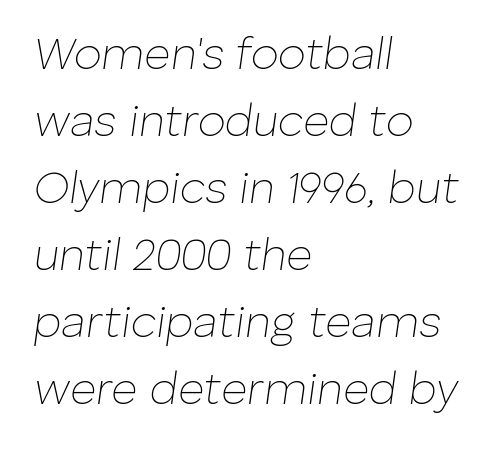
Q: Is the text bold? A: No.
Q: Is the text italic (slanted)? A: Yes, it leans right by about 8 degrees.
Q: Is the text underlined? A: No.
Q: How is the paragraph aligned? A: Left-aligned.
Q: Is the spacing between letters normal or unusually wide? A: Normal.
Q: Is the spacing between lines tight, normal or loose? A: Normal.
Q: Width (condensed, normal, or wide)? A: Normal.
Q: Stroke contrast? A: Low.
Q: x-height? A: Medium.
Q: Monospaced? A: No.
